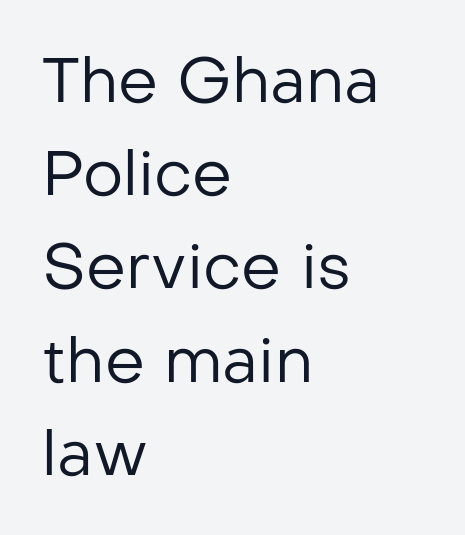
{"serif": "no", "italic": "no", "bold": "no", "weight": "regular", "width": "normal", "stroke_contrast": "low", "x_height": "medium", "monospaced": "no", "underline": "no", "align": "left", "line_spacing": "normal", "line_spacing_ratio": 1.48, "letter_spacing": "normal", "letter_spacing_em": 0.0, "glyph_px": 63}
